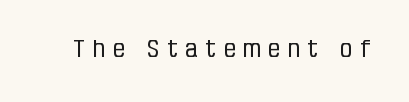
Characters follow at a spacing far wider than the type designer built in. The letterforms sit at book weight or below. Descender tails drop into unmarked territory. Notice how the stems are strictly vertical — no italics here.
